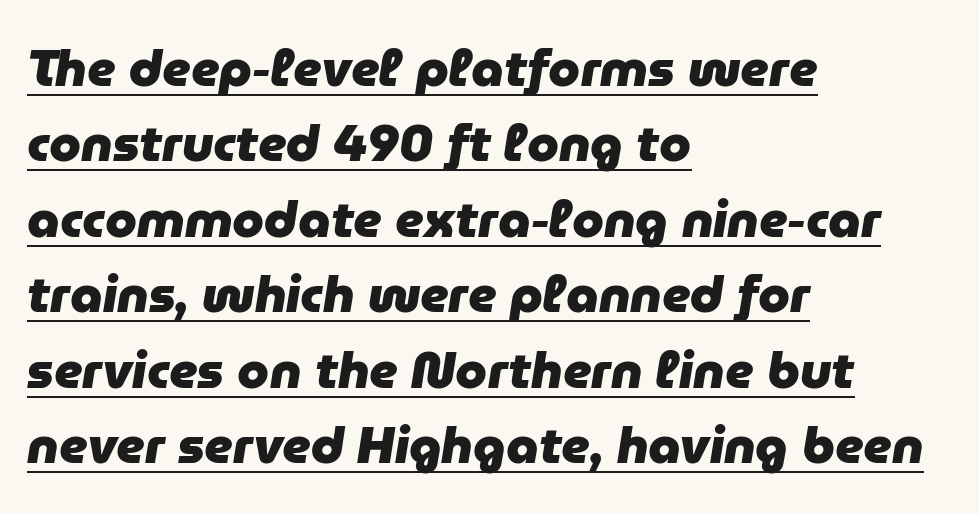
The image shows 51 px heavy type, italic (leaning right); set left-aligned, normal line spacing (1.48x), normal letter spacing, underlined; low stroke contrast and a medium x-height.
